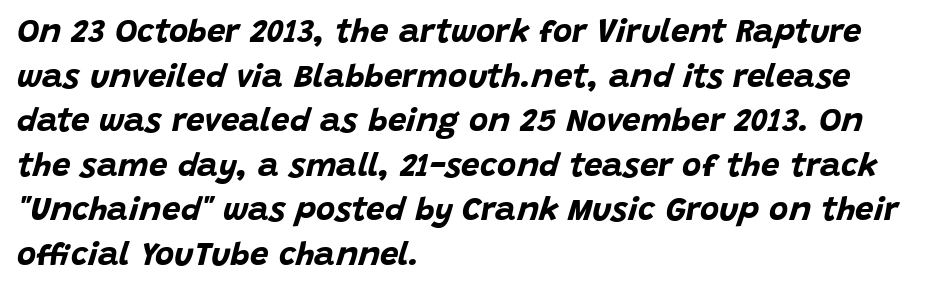
Q: Is the text bold? A: Yes.
Q: Is the text italic (slanted)? A: Yes, it leans right by about 15 degrees.
Q: Is the text underlined? A: No.
Q: How is the paragraph aligned? A: Left-aligned.
Q: Is the spacing between letters normal or unusually wide? A: Normal.
Q: Is the spacing between lines tight, normal or loose? A: Normal.
Q: Width (condensed, normal, or wide)? A: Normal.
Q: Stroke contrast? A: Low.
Q: x-height? A: Large.
Q: Monospaced? A: No.
